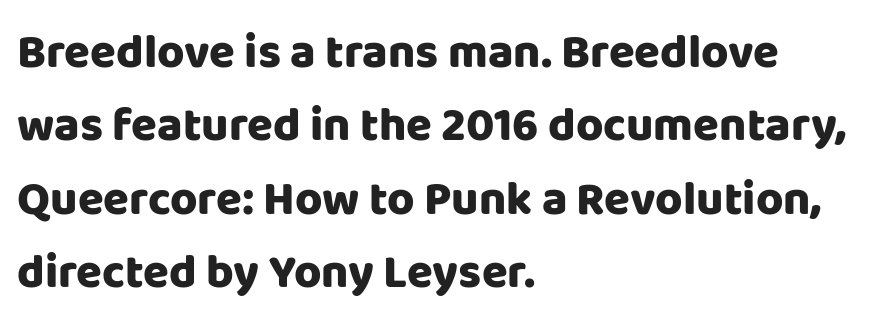
Q: Is the text bold? A: Yes.
Q: Is the text italic (slanted)? A: No, it is upright.
Q: Is the typeface a serif or a sans-serif typeface? A: Sans-serif.
Q: Is the text underlined? A: No.
Q: How is the paragraph aligned? A: Left-aligned.
Q: Is the spacing between letters normal or unusually wide? A: Normal.
Q: Is the spacing between lines tight, normal or loose? A: Normal.
Q: Width (condensed, normal, or wide)? A: Normal.
Q: Stroke contrast? A: Low.
Q: x-height? A: Large.
Q: Monospaced? A: No.
